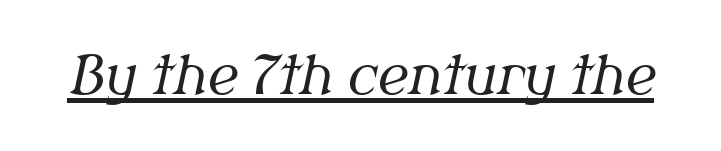
Q: Is the text bold? A: No.
Q: Is the text italic (slanted)? A: Yes, it leans right by about 12 degrees.
Q: Is the typeface a serif or a sans-serif typeface? A: Serif.
Q: Is the text underlined? A: Yes.
Q: Is the spacing between letters normal or unusually wide? A: Normal.
Q: Width (condensed, normal, or wide)? A: Normal.
Q: Stroke contrast? A: Medium.
Q: x-height? A: Medium.
Q: Monospaced? A: No.
